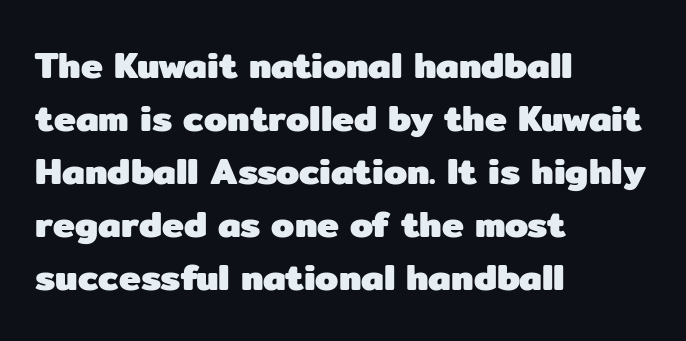
Spacing verdict: proportional, widths tailored to each character. You'd pick this weight for a headline — it's a proper bold. In terms of letterspacing, this is plain default setting. No feet cap the strokes, marking this as sans-serif type. Ordinary non-slanted type is in use.
